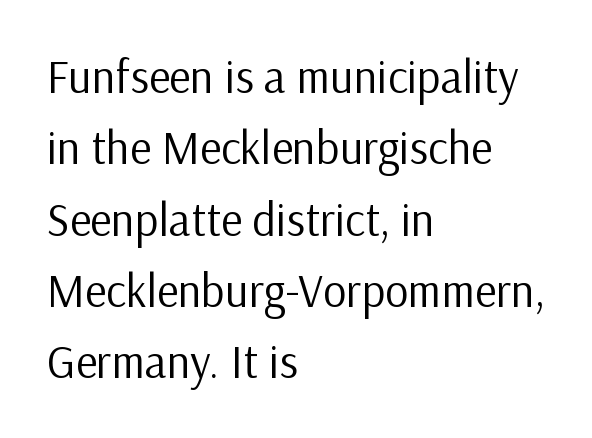
How would I describe the line gaps? Plain and ordinary. Clear beneath every line of the passage. Counters stay open thanks to moderate or lighter strokes. Where is the straight margin? On the left. Does the type have serifs? No, each stem ends abruptly.
